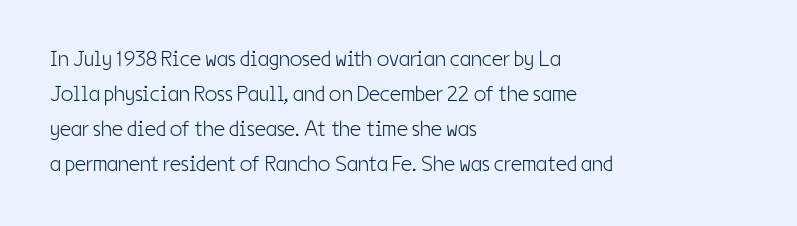
The image shows 22 px text type, upright; set left-aligned, normal line spacing (1.59x), normal letter spacing, not underlined.
